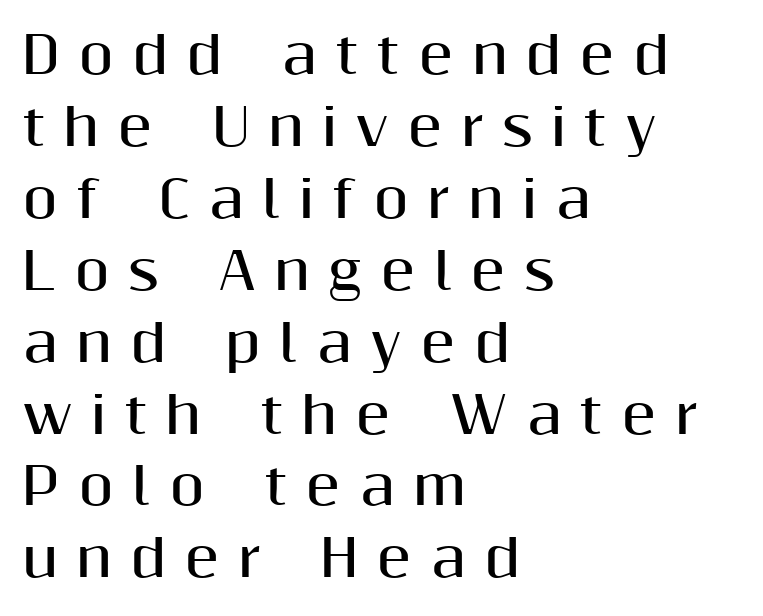
Q: Is the text bold? A: Yes.
Q: Is the text italic (slanted)? A: No, it is upright.
Q: Is the typeface a serif or a sans-serif typeface? A: Sans-serif.
Q: Is the text underlined? A: No.
Q: How is the paragraph aligned? A: Left-aligned.
Q: Is the spacing between letters normal or unusually wide? A: Unusually wide.
Q: Is the spacing between lines tight, normal or loose? A: Normal.
Q: Width (condensed, normal, or wide)? A: Normal.
Q: Stroke contrast? A: Medium.
Q: x-height? A: Medium.
Q: Monospaced? A: No.
